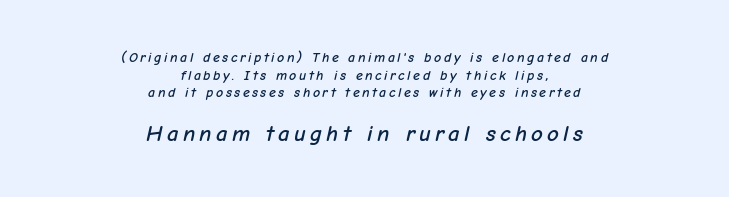
Q: Is the text italic (slanted)? A: Yes, it leans right by about 12 degrees.
Q: Is the text underlined? A: No.
Q: How is the paragraph aligned? A: Centered.
Q: Is the spacing between lines tight, normal or loose? A: Normal.
Q: Which block of text is set in a larger size, the first (top) or the second (bottom)? A: The second (bottom) one.
